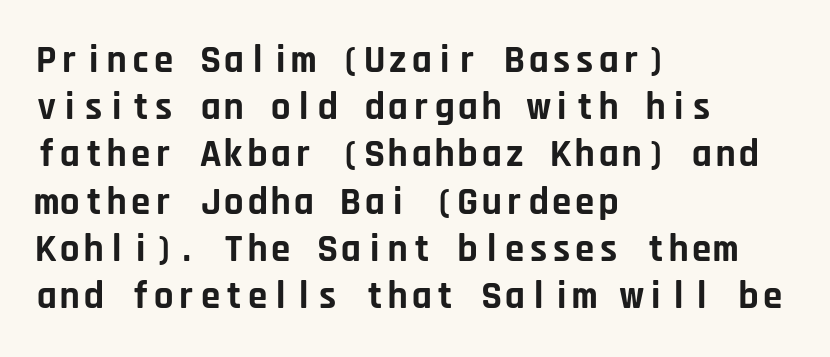
Q: Is the text bold? A: Yes.
Q: Is the text italic (slanted)? A: No, it is upright.
Q: Is the typeface a serif or a sans-serif typeface? A: Sans-serif.
Q: Is the text underlined? A: No.
Q: How is the paragraph aligned? A: Left-aligned.
Q: Is the spacing between letters normal or unusually wide? A: Normal.
Q: Width (condensed, normal, or wide)? A: Normal.
Q: Stroke contrast? A: Low.
Q: x-height? A: Large.
Q: Monospaced? A: Yes.
